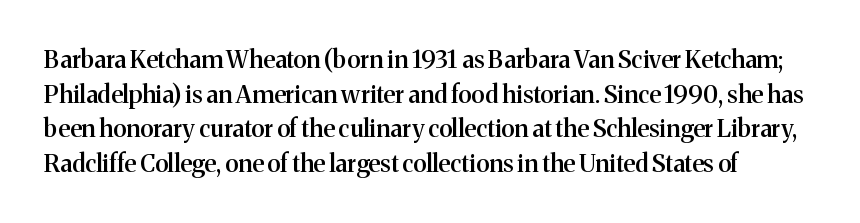
The image shows 24 px text type, upright; set left-aligned, normal line spacing (1.44x), normal letter spacing, not underlined.
